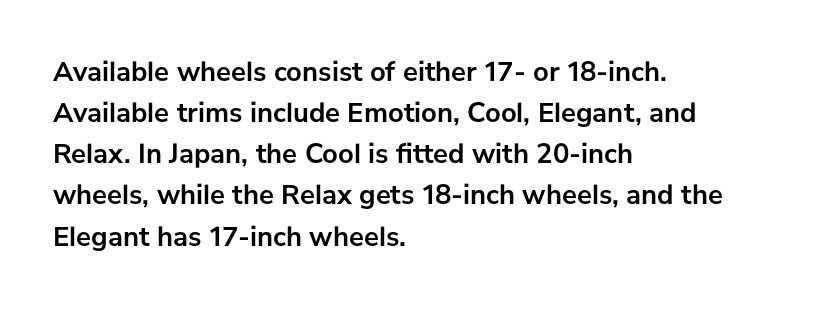
The image shows 28 px semibold sans-serif type, upright; set left-aligned, normal line spacing (1.47x), normal letter spacing, not underlined; low stroke contrast and a medium x-height.
